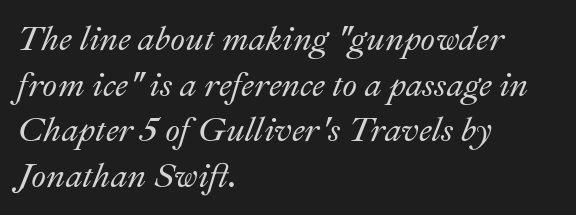
{"italic": "yes", "lean": "right", "slant_degrees": 22, "width": "normal", "stroke_contrast": "medium", "x_height": "small", "monospaced": "no", "underline": "no", "align": "left", "line_spacing": "normal", "line_spacing_ratio": 1.34, "letter_spacing": "normal", "letter_spacing_em": 0.0, "glyph_px": 34}
